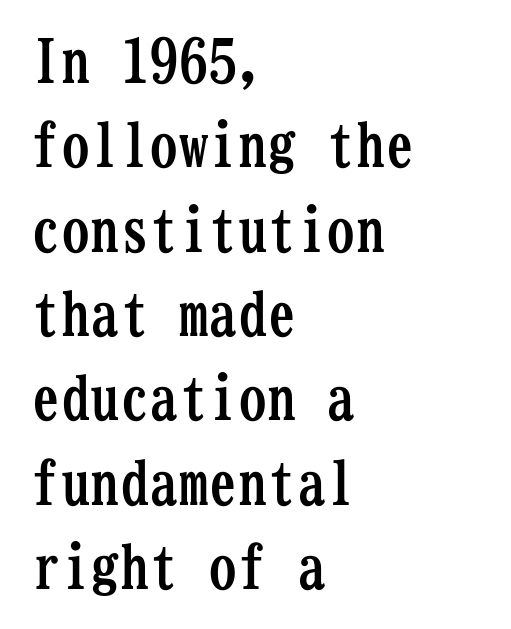
{"serif": "yes", "italic": "no", "bold": "yes", "weight": "semibold", "width": "condensed", "stroke_contrast": "low", "x_height": "medium", "monospaced": "yes", "underline": "no", "align": "left", "line_spacing": "normal", "line_spacing_ratio": 1.43, "letter_spacing": "normal", "letter_spacing_em": 0.0, "glyph_px": 59}
